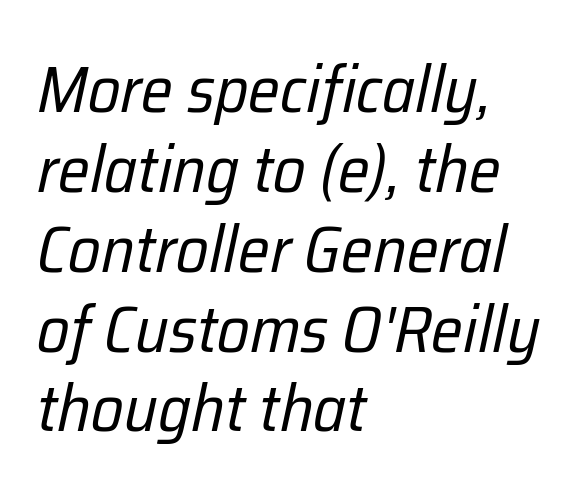
The image shows 66 px regular-weight, condensed type, italic (leaning right); set left-aligned, line spacing 1.21x, normal letter spacing, not underlined; low stroke contrast and a medium x-height.
